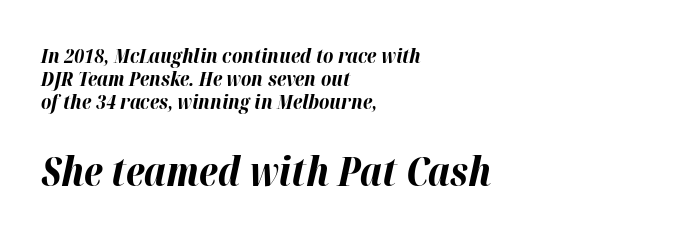
The rendering uses natural spacing where letterforms have individual widths. Reading down the block, your eye returns to a fixed left position each line. Weight check: bold — yes, fully. Spacing between characters is what you'd get straight out of the box. The words here are not underlined. These two chunks differ in scale, with the bottom chunk taking the larger measure.
